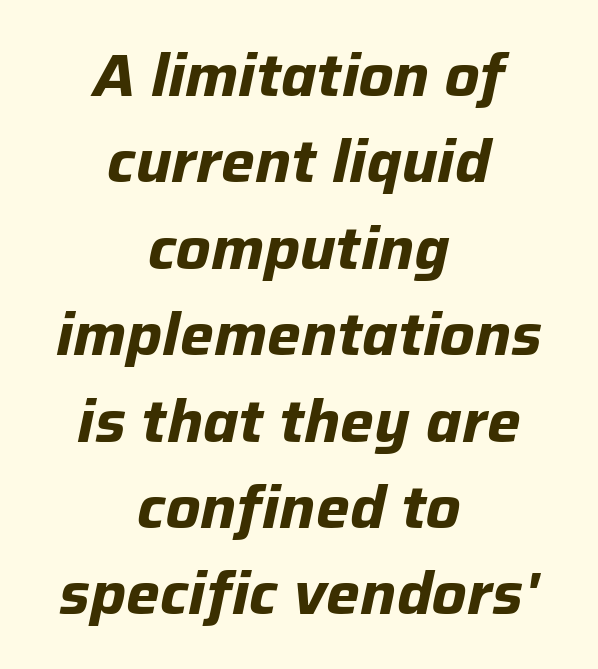
Q: Is the text bold? A: Yes.
Q: Is the text italic (slanted)? A: Yes, it leans right by about 12 degrees.
Q: Is the text underlined? A: No.
Q: How is the paragraph aligned? A: Centered.
Q: Is the spacing between letters normal or unusually wide? A: Normal.
Q: Is the spacing between lines tight, normal or loose? A: Normal.
Q: Width (condensed, normal, or wide)? A: Normal.
Q: Stroke contrast? A: Low.
Q: x-height? A: Medium.
Q: Monospaced? A: No.
